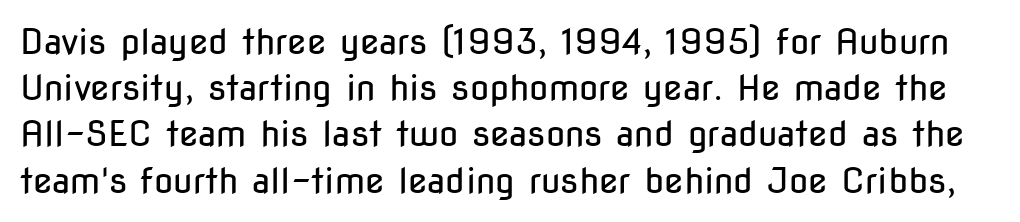
Q: Is the text bold? A: No.
Q: Is the text italic (slanted)? A: No, it is upright.
Q: Is the typeface a serif or a sans-serif typeface? A: Sans-serif.
Q: Is the text underlined? A: No.
Q: Is the spacing between letters normal or unusually wide? A: Normal.
Q: Is the spacing between lines tight, normal or loose? A: Normal.
Q: Width (condensed, normal, or wide)? A: Condensed.
Q: Stroke contrast? A: Low.
Q: x-height? A: Medium.
Q: Monospaced? A: No.
